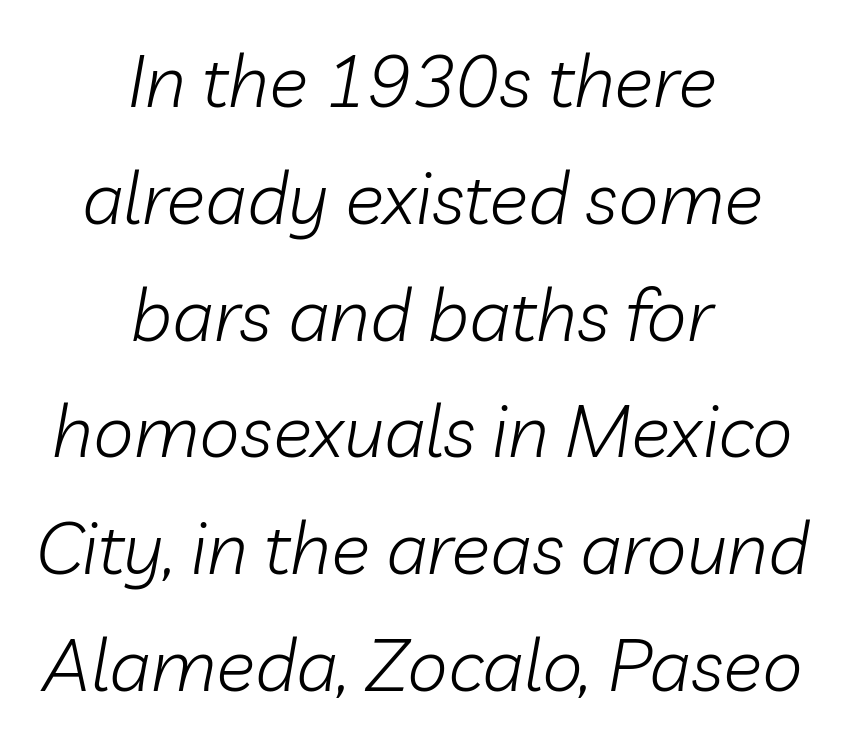
{"italic": "yes", "lean": "right", "slant_degrees": 10, "bold": "no", "weight": "light", "width": "normal", "stroke_contrast": "low", "x_height": "medium", "monospaced": "no", "underline": "no", "align": "center", "line_spacing": "normal", "line_spacing_ratio": 1.6, "letter_spacing": "normal", "letter_spacing_em": 0.0, "glyph_px": 73}
